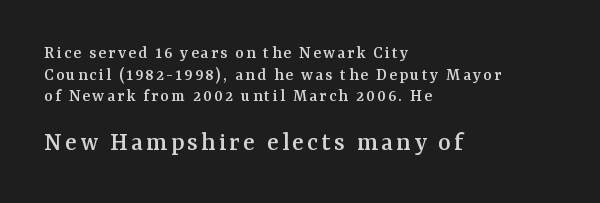
Horizontally, the lines are justified to the leading edge only. Is the lower block the larger one? Yes — the lower block carries the bigger type. The foot of each line stays bare and open. The lettering holds an erect, upright posture throughout.
